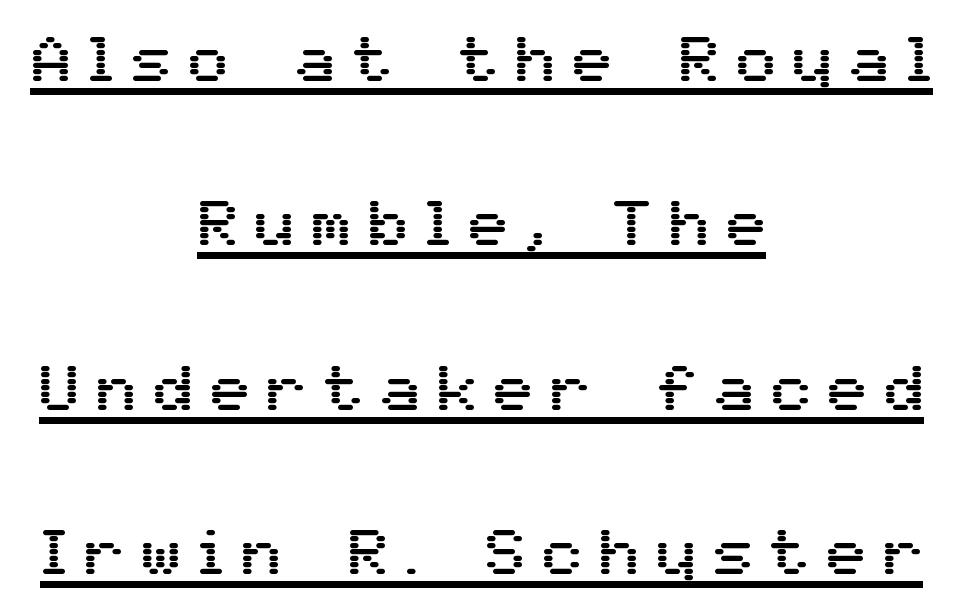
{"serif": "no", "italic": "no", "width": "normal", "stroke_contrast": "medium", "x_height": "medium", "monospaced": "no", "underline": "yes", "align": "center", "line_spacing": "loose", "line_spacing_ratio": 2.49, "letter_spacing": "wide", "letter_spacing_em": 0.26, "glyph_px": 66}
